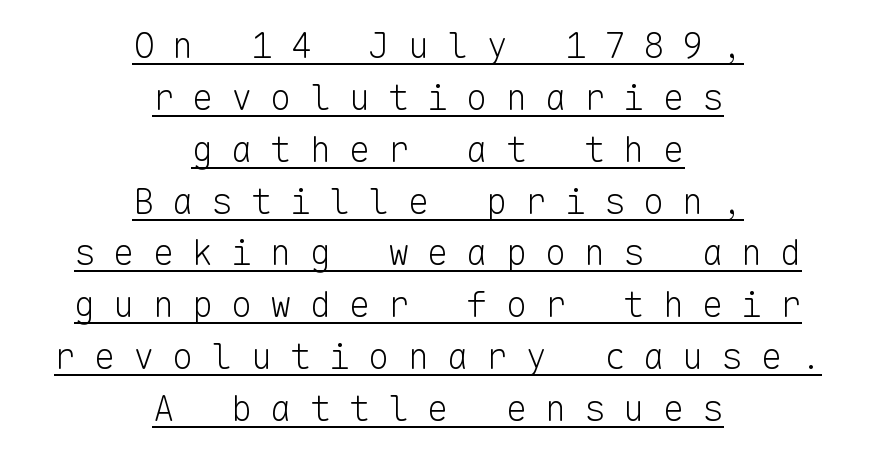
The image shows 36 px light sans-serif type, upright, monospaced; set centered, normal line spacing (1.44x), unusually wide letter spacing (+0.49 em), underlined; low stroke contrast and a medium x-height.
